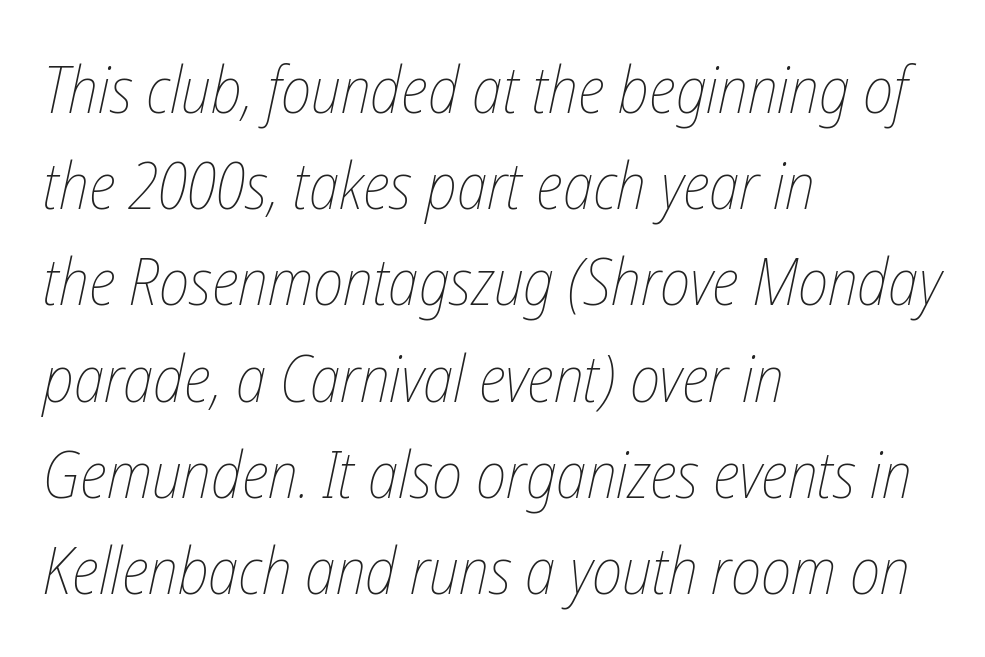
Q: Is the text bold? A: No.
Q: Is the text italic (slanted)? A: Yes, it leans right by about 12 degrees.
Q: Is the text underlined? A: No.
Q: How is the paragraph aligned? A: Left-aligned.
Q: Is the spacing between letters normal or unusually wide? A: Normal.
Q: Is the spacing between lines tight, normal or loose? A: Normal.
Q: Width (condensed, normal, or wide)? A: Condensed.
Q: Stroke contrast? A: Low.
Q: x-height? A: Medium.
Q: Monospaced? A: No.
